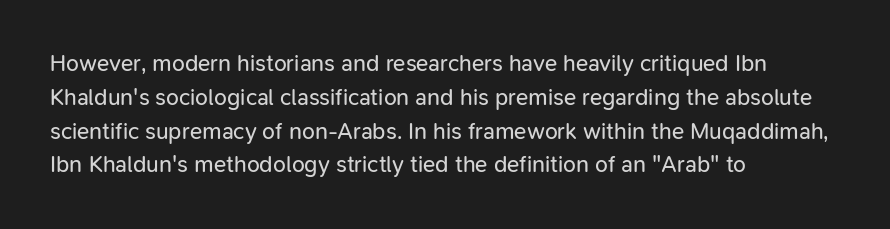
{"italic": "no", "bold": "no", "underline": "no", "align": "left", "line_spacing": "normal", "line_spacing_ratio": 1.47, "letter_spacing": "normal", "letter_spacing_em": 0.0, "glyph_px": 23}
